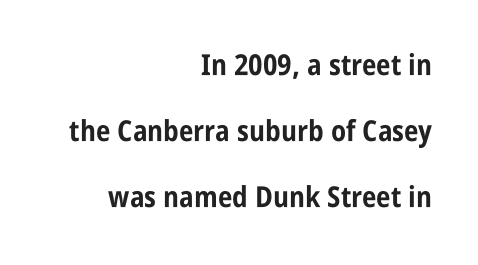
Q: Is the text bold? A: Yes.
Q: Is the text italic (slanted)? A: No, it is upright.
Q: Is the typeface a serif or a sans-serif typeface? A: Sans-serif.
Q: Is the text underlined? A: No.
Q: How is the paragraph aligned? A: Right-aligned.
Q: Is the spacing between letters normal or unusually wide? A: Normal.
Q: Is the spacing between lines tight, normal or loose? A: Loose.
Q: Width (condensed, normal, or wide)? A: Condensed.
Q: Stroke contrast? A: Low.
Q: x-height? A: Large.
Q: Monospaced? A: No.
